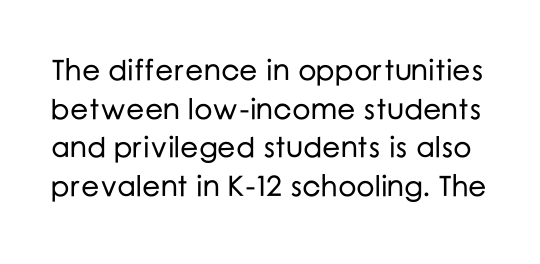
Q: Is the text italic (slanted)? A: No, it is upright.
Q: Is the typeface a serif or a sans-serif typeface? A: Sans-serif.
Q: Is the text underlined? A: No.
Q: Is the spacing between letters normal or unusually wide? A: Normal.
Q: Is the spacing between lines tight, normal or loose? A: Normal.
Q: Width (condensed, normal, or wide)? A: Normal.
Q: Stroke contrast? A: Low.
Q: x-height? A: Medium.
Q: Monospaced? A: No.
